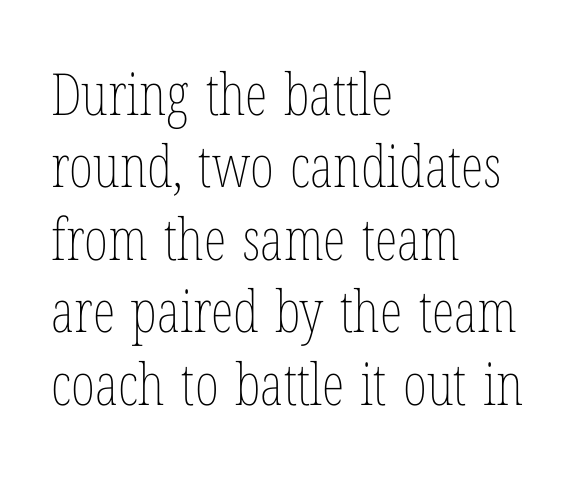
{"italic": "no", "bold": "no", "weight": "thin", "width": "condensed", "stroke_contrast": "low", "x_height": "medium", "monospaced": "no", "underline": "no", "align": "left", "line_spacing": "normal", "line_spacing_ratio": 1.25, "letter_spacing": "normal", "letter_spacing_em": 0.0, "glyph_px": 58}
